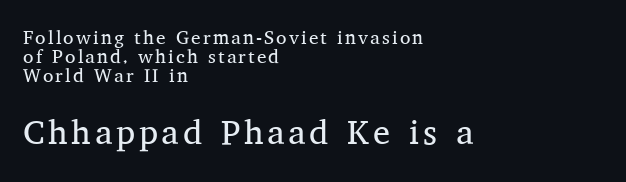
The rendering enlarges the type as you move from the upper chunk to the lower. Compared with a typical body face, this is equally light or lighter still. Left-aligned paragraph, ragged on the right. The letters stand straight up with perfectly vertical stems.
